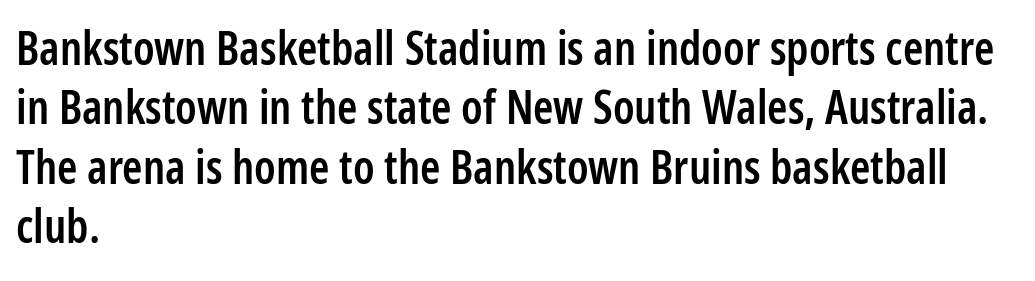
Q: Is the text bold? A: Semi-bold.
Q: Is the text italic (slanted)? A: No, it is upright.
Q: Is the typeface a serif or a sans-serif typeface? A: Sans-serif.
Q: Is the text underlined? A: No.
Q: How is the paragraph aligned? A: Left-aligned.
Q: Is the spacing between letters normal or unusually wide? A: Normal.
Q: Is the spacing between lines tight, normal or loose? A: Normal.
Q: Width (condensed, normal, or wide)? A: Condensed.
Q: Stroke contrast? A: Low.
Q: x-height? A: Medium.
Q: Monospaced? A: No.
